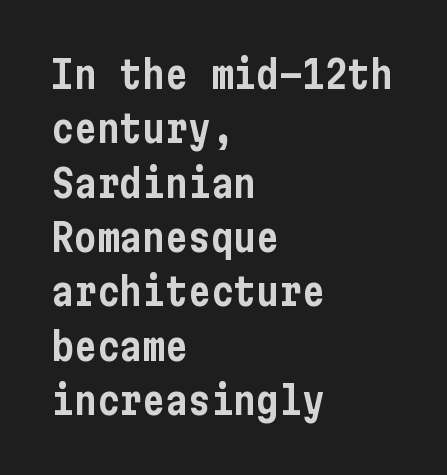
A clean baseline with only descenders dipping below it. A student would call this left alignment; a typographer would say flush left, rag right. Evenly set lines give the paragraph a standard silhouette. The face used here is a sans, in the tradition of grotesques and geometrics.
